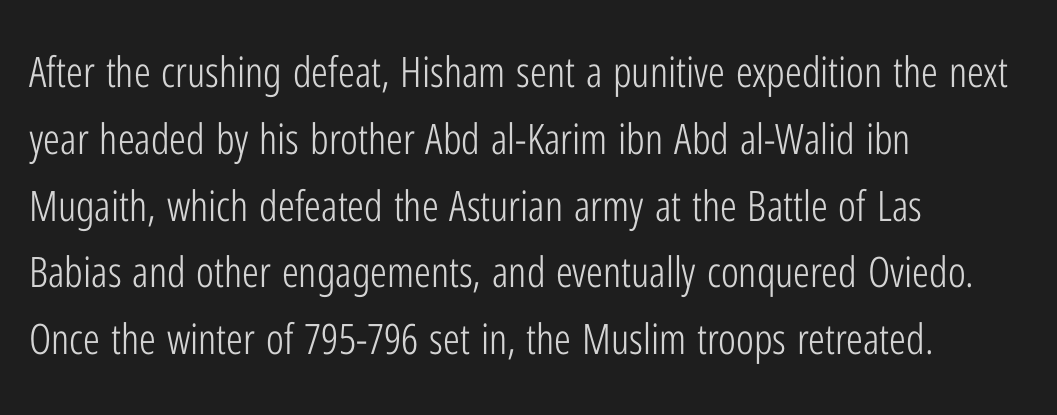
Q: Is the text bold? A: No.
Q: Is the text italic (slanted)? A: No, it is upright.
Q: Is the typeface a serif or a sans-serif typeface? A: Sans-serif.
Q: Is the text underlined? A: No.
Q: How is the paragraph aligned? A: Left-aligned.
Q: Is the spacing between letters normal or unusually wide? A: Normal.
Q: Is the spacing between lines tight, normal or loose? A: Normal.
Q: Width (condensed, normal, or wide)? A: Condensed.
Q: Stroke contrast? A: Low.
Q: x-height? A: Medium.
Q: Monospaced? A: No.
